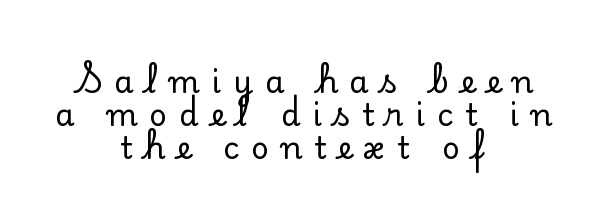
This is roman type, the default non-slanted kind. Line starts and ends both wander, symmetrically. The specimen omits any rule beneath the text block's lines. The tracking reads as deliberately expanded to a designer's eye. Tightly led — the rows are bunched.
